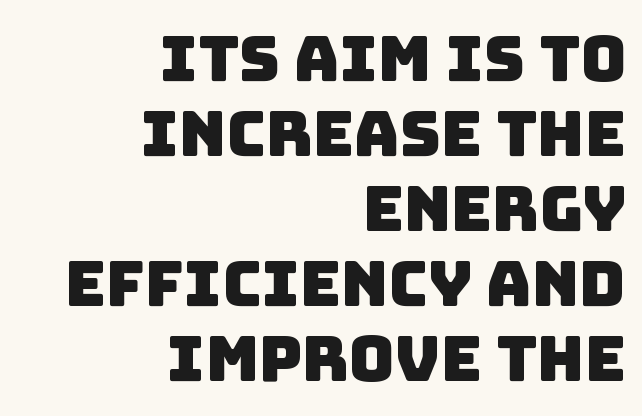
{"serif": "no", "width": "normal", "stroke_contrast": "low", "x_height": "large", "monospaced": "no", "underline": "no", "align": "right", "line_spacing_ratio": 1.19, "letter_spacing": "normal", "letter_spacing_em": 0.0, "glyph_px": 63}
